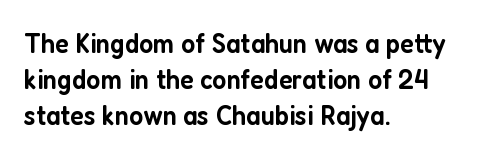
Q: Is the text bold? A: Semi-bold.
Q: Is the text italic (slanted)? A: No, it is upright.
Q: Is the typeface a serif or a sans-serif typeface? A: Sans-serif.
Q: Is the text underlined? A: No.
Q: How is the paragraph aligned? A: Left-aligned.
Q: Is the spacing between letters normal or unusually wide? A: Normal.
Q: Is the spacing between lines tight, normal or loose? A: Normal.
Q: Width (condensed, normal, or wide)? A: Condensed.
Q: Stroke contrast? A: Low.
Q: x-height? A: Medium.
Q: Monospaced? A: No.
